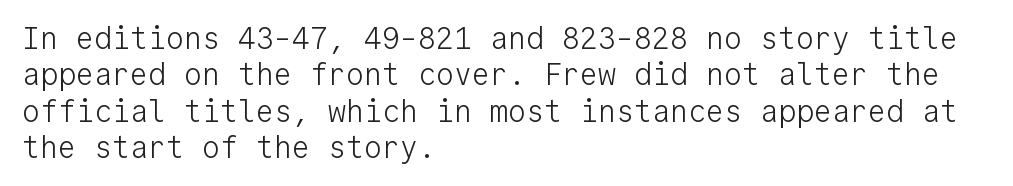
Q: Is the text bold? A: No.
Q: Is the text italic (slanted)? A: No, it is upright.
Q: Is the typeface a serif or a sans-serif typeface? A: Sans-serif.
Q: Is the text underlined? A: No.
Q: How is the paragraph aligned? A: Left-aligned.
Q: Is the spacing between letters normal or unusually wide? A: Normal.
Q: Width (condensed, normal, or wide)? A: Normal.
Q: Stroke contrast? A: Low.
Q: x-height? A: Medium.
Q: Monospaced? A: Yes.
